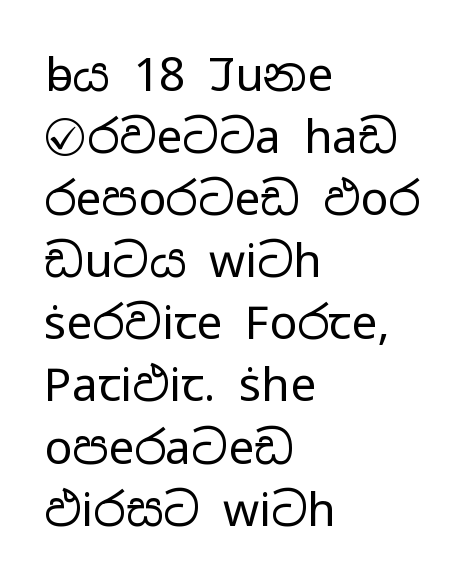
The image shows 46 px regular-weight, wide sans-serif type, upright; set left-aligned, normal line spacing (1.35x), normal letter spacing, not underlined; low stroke contrast and a medium x-height.
